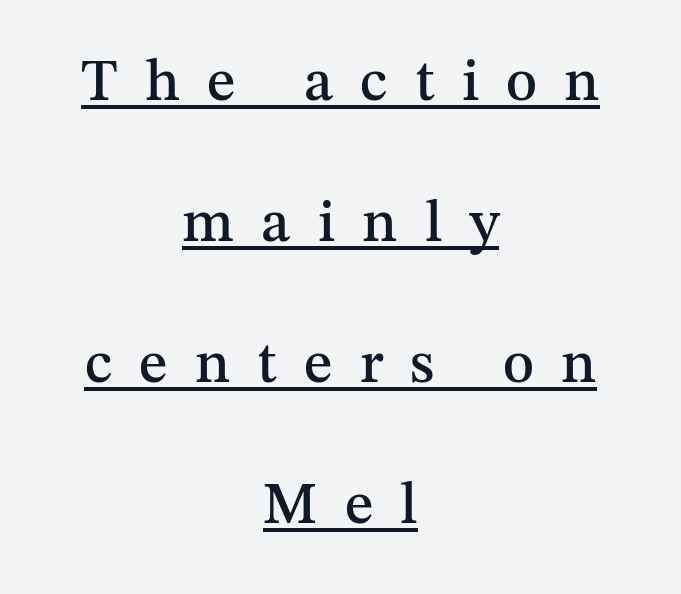
{"serif": "yes", "italic": "no", "width": "normal", "stroke_contrast": "medium", "x_height": "medium", "monospaced": "no", "underline": "yes", "align": "center", "line_spacing": "loose", "line_spacing_ratio": 2.39, "letter_spacing": "wide", "letter_spacing_em": 0.46, "glyph_px": 59}
